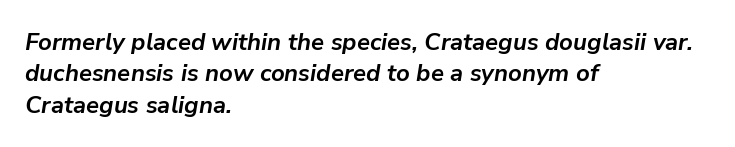
Is the type bold? Yes — the strokes are clearly thick and heavy. Every character sits at an angle, as italics do. Beneath every word, the page is bare. Honestly, the row spacing looks completely unremarkable.
